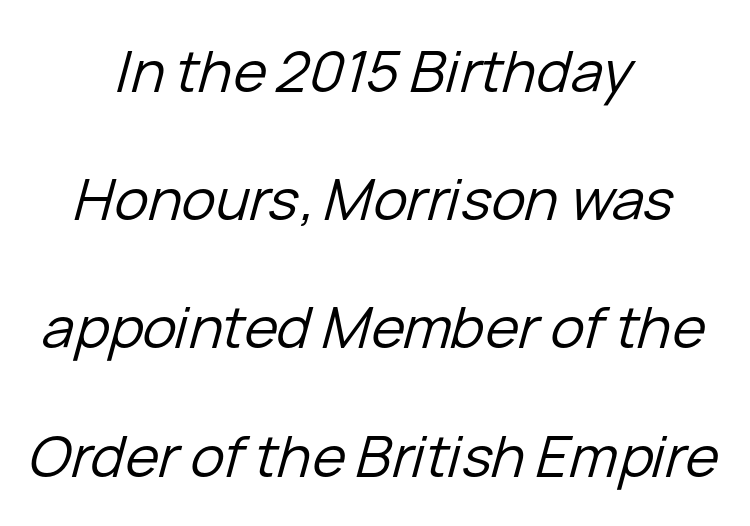
Q: Is the text bold? A: No.
Q: Is the text italic (slanted)? A: Yes, it leans right by about 15 degrees.
Q: Is the text underlined? A: No.
Q: How is the paragraph aligned? A: Centered.
Q: Is the spacing between letters normal or unusually wide? A: Normal.
Q: Is the spacing between lines tight, normal or loose? A: Loose.
Q: Width (condensed, normal, or wide)? A: Normal.
Q: Stroke contrast? A: Low.
Q: x-height? A: Medium.
Q: Monospaced? A: No.
